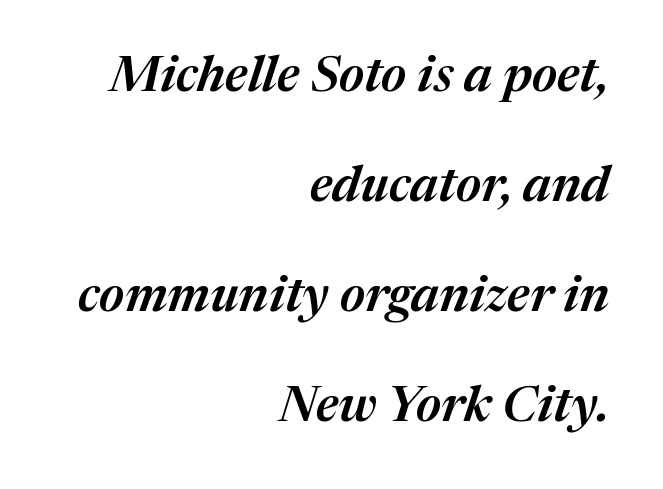
Q: Is the text bold? A: Semi-bold.
Q: Is the text italic (slanted)? A: Yes, it leans right by about 17 degrees.
Q: Is the text underlined? A: No.
Q: How is the paragraph aligned? A: Right-aligned.
Q: Is the spacing between letters normal or unusually wide? A: Normal.
Q: Is the spacing between lines tight, normal or loose? A: Loose.
Q: Width (condensed, normal, or wide)? A: Normal.
Q: Stroke contrast? A: Medium.
Q: x-height? A: Medium.
Q: Monospaced? A: No.
